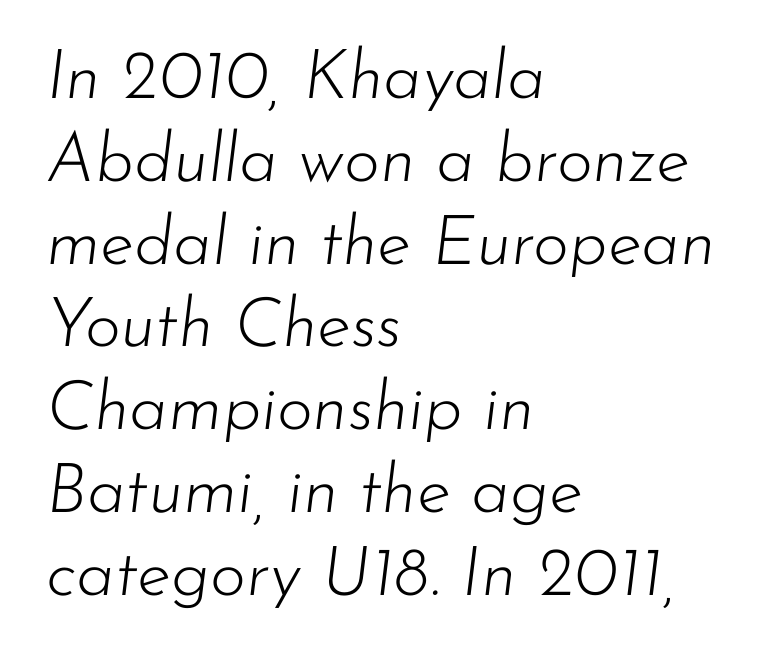
{"italic": "yes", "lean": "right", "slant_degrees": 7, "bold": "no", "weight": "light", "width": "normal", "stroke_contrast": "low", "x_height": "small", "monospaced": "no", "underline": "no", "align": "left", "line_spacing_ratio": 1.2, "letter_spacing": "normal", "letter_spacing_em": 0.0, "glyph_px": 69}
